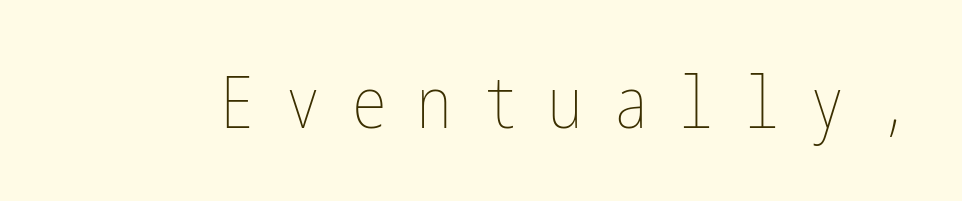
Compared with a typical body face, this is equally light or lighter still. The tracking reads as deliberately expanded to a designer's eye. The space beneath each line is pristine and unruled. Nope, not italic — everything's standing straight.
